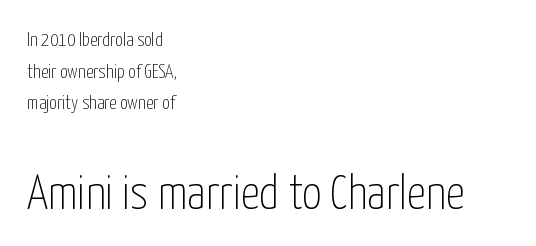
Typographically, this falls in the sans-serif category. This rendering features lettering with no underline. Horizontal alignment here is leftward, the default for most running prose. The face used here is proportionally spaced, like ordinary book or web type. One glance says typical: line gaps are just what's usual. Inter-character spacing is left at the font's built-in metrics.
